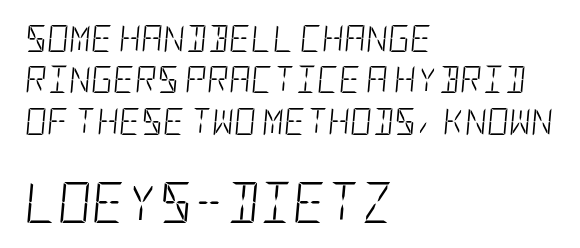
{"italic": "yes", "lean": "right", "slant_degrees": 5, "bold": "no", "weight": "light", "width": "condensed", "stroke_contrast": "low", "x_height": "large", "underline": "no", "align": "left", "line_spacing": "normal", "line_spacing_ratio": 1.53, "letter_spacing": "normal", "letter_spacing_em": 0.0, "larger_block": "second", "size_ratio": 1.52, "glyph_px": 41}
